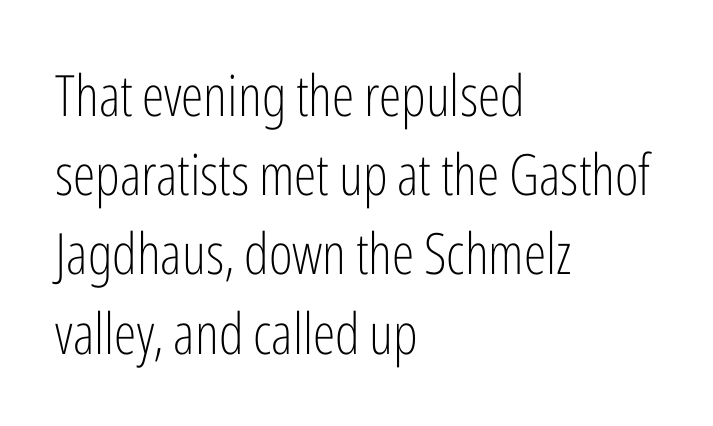
Q: Is the text bold? A: No.
Q: Is the text italic (slanted)? A: No, it is upright.
Q: Is the typeface a serif or a sans-serif typeface? A: Sans-serif.
Q: Is the text underlined? A: No.
Q: How is the paragraph aligned? A: Left-aligned.
Q: Is the spacing between letters normal or unusually wide? A: Normal.
Q: Is the spacing between lines tight, normal or loose? A: Normal.
Q: Width (condensed, normal, or wide)? A: Condensed.
Q: Stroke contrast? A: Low.
Q: x-height? A: Medium.
Q: Monospaced? A: No.
